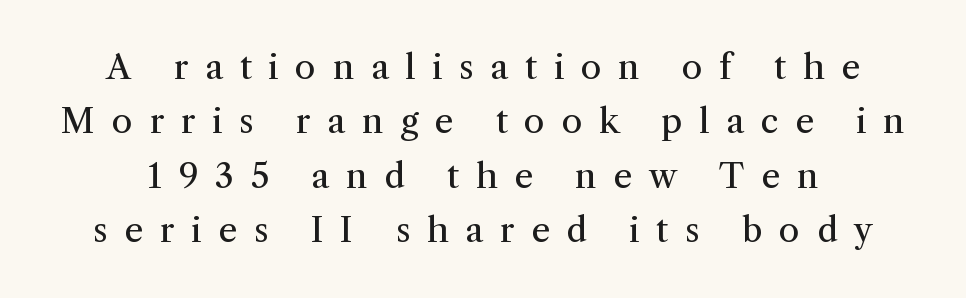
{"serif": "yes", "italic": "no", "bold": "no", "weight": "regular", "width": "normal", "stroke_contrast": "medium", "x_height": "medium", "monospaced": "no", "underline": "no", "line_spacing": "normal", "line_spacing_ratio": 1.6, "letter_spacing": "wide", "letter_spacing_em": 0.49, "glyph_px": 34}
